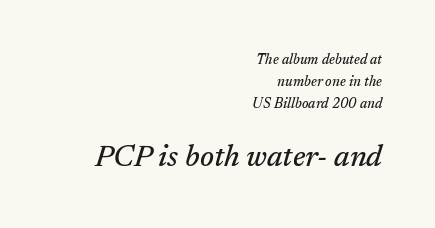
Q: Is the text italic (slanted)? A: Yes, it leans right by about 17 degrees.
Q: Is the typeface a serif or a sans-serif typeface? A: Serif.
Q: Is the text underlined? A: No.
Q: How is the paragraph aligned? A: Right-aligned.
Q: Is the spacing between letters normal or unusually wide? A: Normal.
Q: Is the spacing between lines tight, normal or loose? A: Normal.
Q: Which block of text is set in a larger size, the first (top) or the second (bottom)? A: The second (bottom) one.
Q: Width (condensed, normal, or wide)? A: Normal.
Q: Stroke contrast? A: Medium.
Q: x-height? A: Medium.
Q: Monospaced? A: No.
